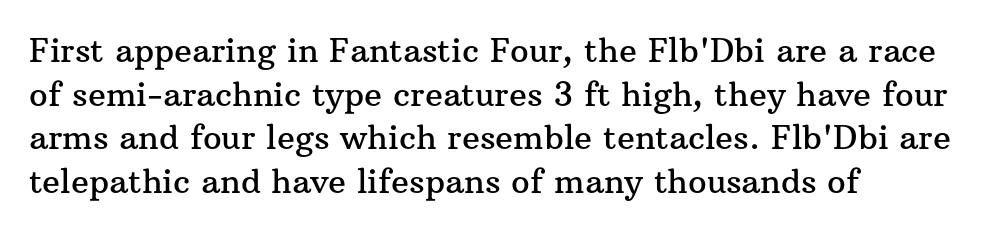
Does the lettering tilt? It doesn't — this is upright. Unlike a clean sans, this face finishes its strokes with serifs. Descenders are the only things crossing below the line. Does extra space separate the letters? No, they use regular spacing. The line-height multiplier appears to be the usual default.
